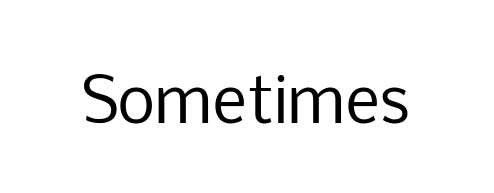
Spacing between characters is what you'd get straight out of the box. Nothing sits at the stroke ends, so this counts as sans-serif. Ascenders rise straight up at ninety degrees. The passage shown is not underscored anywhere. Summary of weight: not heavy and not bold. Proportional: the letters do not fall into vertical columns.
